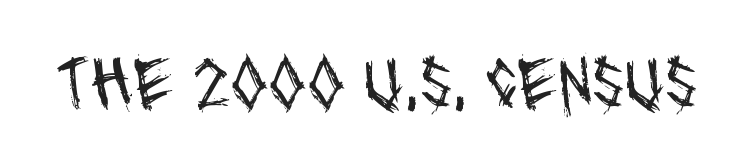
Any mark beneath the type? The region is blank. Nothing heavy about these letters — not bold at all. You can tell from the bare stems that sans-serif type was used. The rendering uses natural spacing where letterforms have individual widths. A typesetter would call this zero additional tracking.
